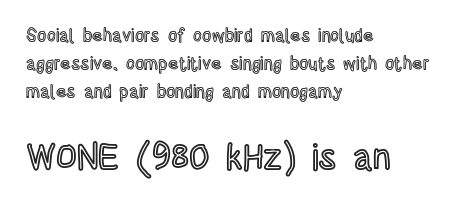
A roman cut, with each character standing at attention. Quick note: interline space is typical. Here the second block reads like a headline and the first like body copy. A typesetter would call this proportional, since set widths differ per character. Check under the words: just untouched page.
